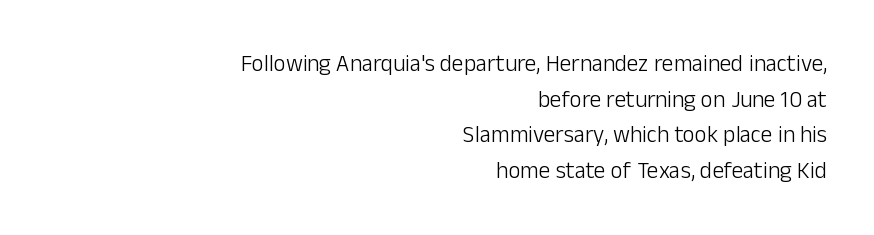
The image shows 23 px text type, upright; set right-aligned, normal line spacing (1.55x), normal letter spacing, not underlined.
